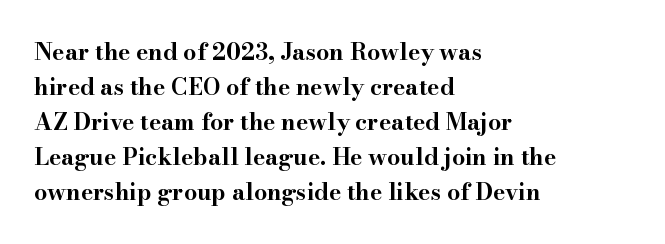
{"italic": "no", "bold": "yes", "underline": "no", "align": "left", "line_spacing": "normal", "line_spacing_ratio": 1.52, "letter_spacing": "normal", "letter_spacing_em": 0.0, "glyph_px": 23}
